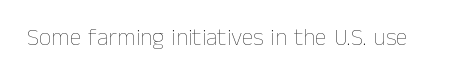
The image shows 24 px text type, upright; set normal letter spacing, not underlined.
